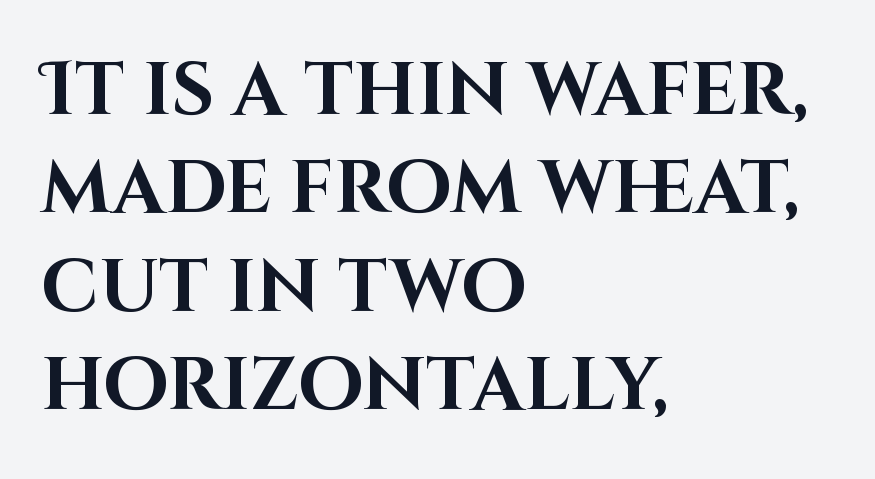
The image shows 74 px bold sans-serif type, upright; set left-aligned, normal line spacing (1.33x), normal letter spacing, not underlined; high stroke contrast and a large x-height.
